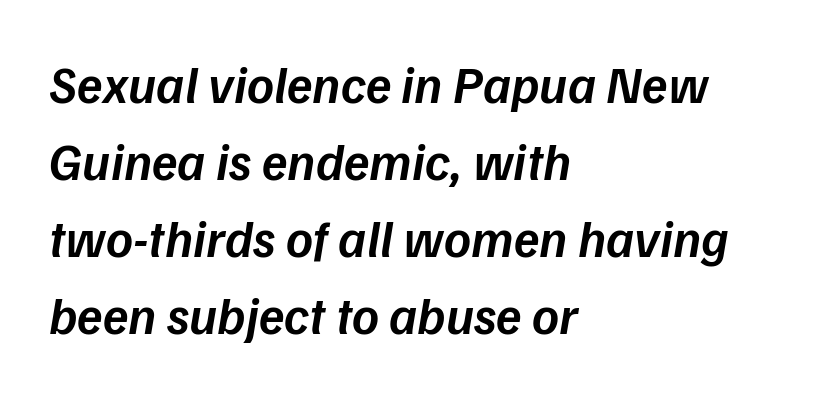
{"italic": "yes", "lean": "right", "slant_degrees": 9, "bold": "semi", "weight": "semibold", "width": "normal", "stroke_contrast": "low", "x_height": "medium", "monospaced": "no", "underline": "no", "align": "left", "line_spacing": "normal", "line_spacing_ratio": 1.48, "letter_spacing": "normal", "letter_spacing_em": 0.0, "glyph_px": 52}
